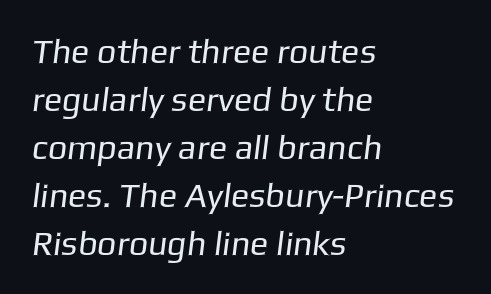
Q: Is the text bold? A: No.
Q: Is the typeface a serif or a sans-serif typeface? A: Sans-serif.
Q: Is the text underlined? A: No.
Q: How is the paragraph aligned? A: Left-aligned.
Q: Is the spacing between letters normal or unusually wide? A: Normal.
Q: Is the spacing between lines tight, normal or loose? A: Normal.
Q: Width (condensed, normal, or wide)? A: Normal.
Q: Stroke contrast? A: Low.
Q: x-height? A: Medium.
Q: Monospaced? A: No.
